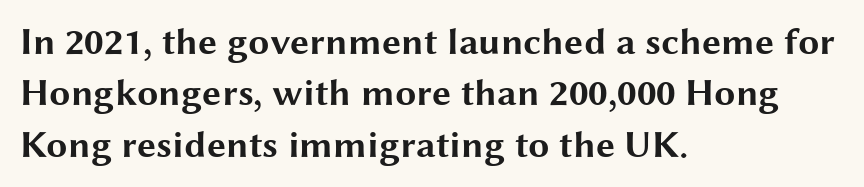
The image shows 38 px bold, wide sans-serif type, upright; set left-aligned, normal line spacing (1.35x), normal letter spacing, not underlined; medium stroke contrast and a medium x-height.
